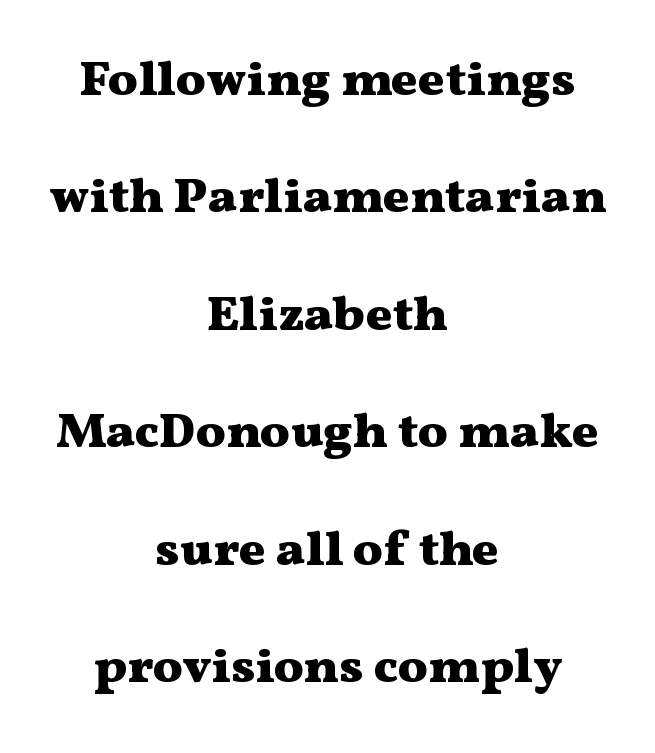
The image shows 50 px heavy, wide serif type, upright; set centered, loose line spacing (2.35x), normal letter spacing, not underlined; medium stroke contrast and a medium x-height.
